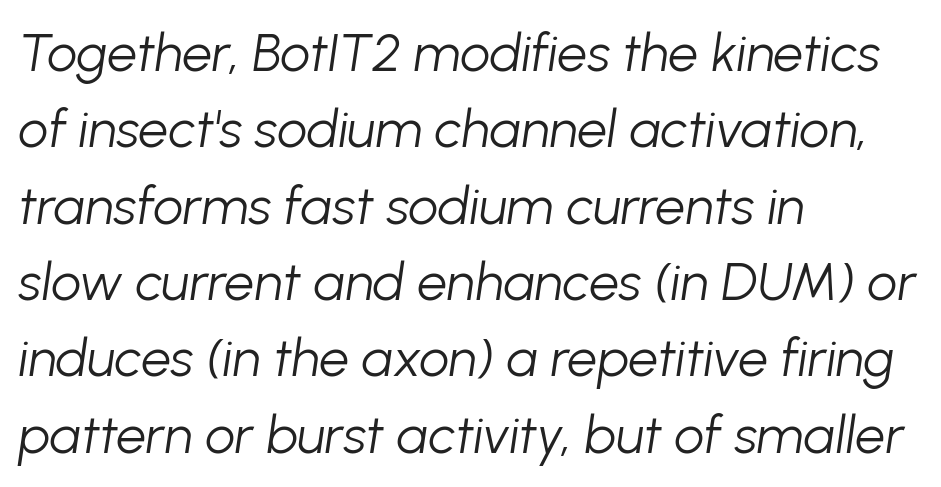
Q: Is the text bold? A: No.
Q: Is the text italic (slanted)? A: Yes, it leans right by about 8 degrees.
Q: Is the text underlined? A: No.
Q: How is the paragraph aligned? A: Left-aligned.
Q: Is the spacing between letters normal or unusually wide? A: Normal.
Q: Is the spacing between lines tight, normal or loose? A: Normal.
Q: Width (condensed, normal, or wide)? A: Normal.
Q: Stroke contrast? A: Low.
Q: x-height? A: Medium.
Q: Monospaced? A: No.
